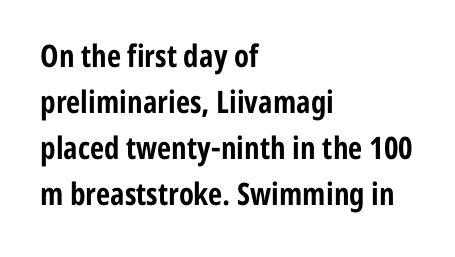
The horizontal fit of the characters is conventional and even. If you drew a line through each stem, it would be perfectly vertical. Line starts are locked; line ends wander. Its strokes are broad and dark, the hallmark of bold type. Letterform terminals end flat and unadorned throughout the passage.
